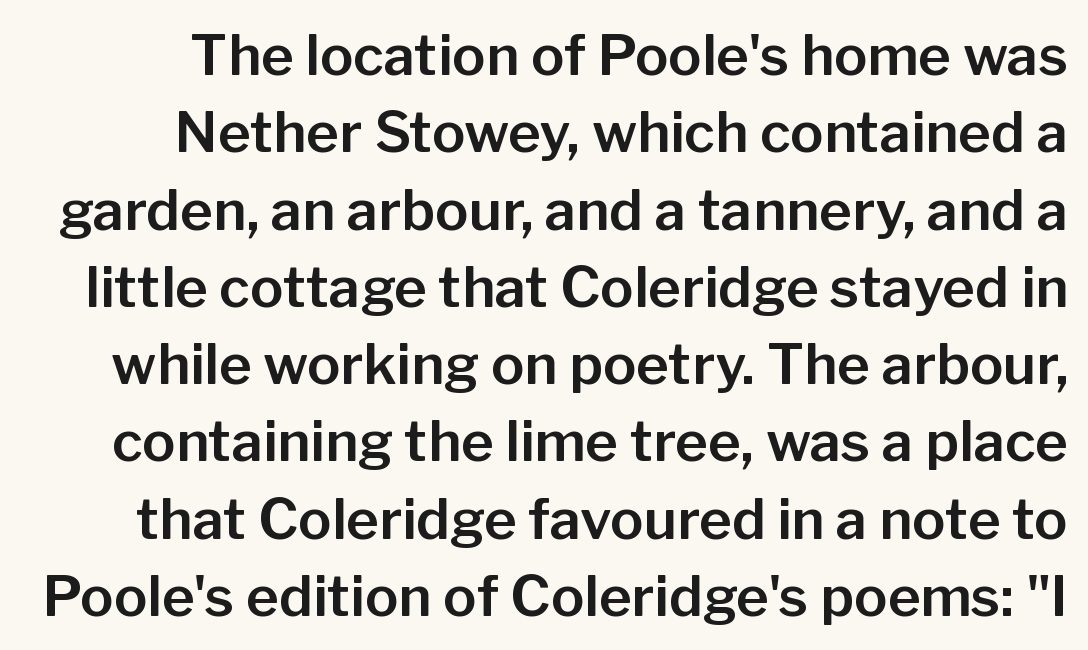
In terms of letterform style, serifs are entirely absent. The rendering uses natural spacing where letterforms have individual widths. The space beneath each line is pristine and unruled. The line-height multiplier appears to be the usual default.
